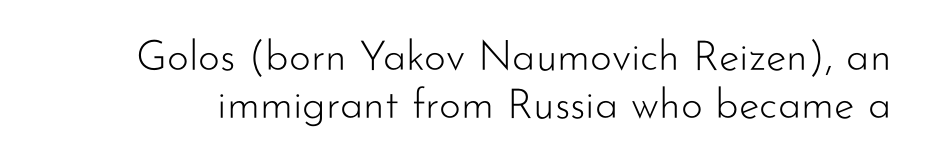
Descender tails drop into unmarked territory. This rendering employs a face without finishing strokes, i.e., a sans-serif. Look at the tracking — it's just the regular setting, nothing added. The typography opts for an upright posture over an oblique one. A typesetter would call this proportional, since set widths differ per character.
